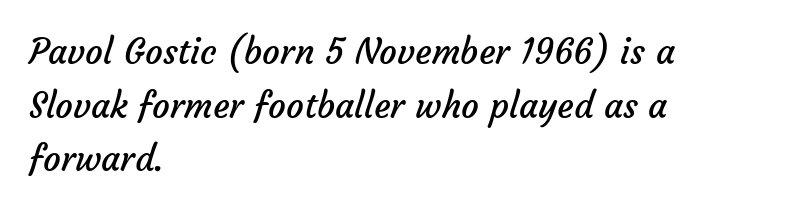
The image shows 35 px regular-weight sans-serif type; set left-aligned, normal line spacing (1.53x), normal letter spacing, not underlined; low stroke contrast and a medium x-height.
